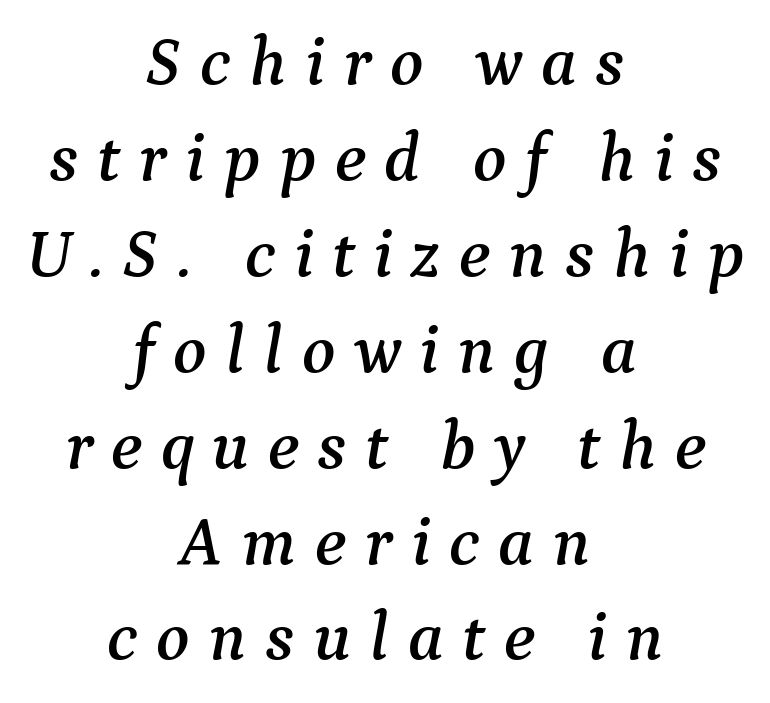
{"serif": "yes", "italic": "yes", "lean": "right", "slant_degrees": 9, "width": "normal", "stroke_contrast": "medium", "x_height": "medium", "monospaced": "no", "underline": "no", "align": "center", "line_spacing": "normal", "line_spacing_ratio": 1.39, "letter_spacing": "wide", "letter_spacing_em": 0.27, "glyph_px": 69}
